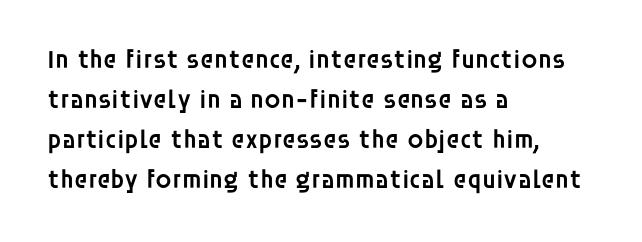
Q: Is the text bold? A: Semi-bold.
Q: Is the text italic (slanted)? A: No, it is upright.
Q: Is the text underlined? A: No.
Q: How is the paragraph aligned? A: Left-aligned.
Q: Is the spacing between letters normal or unusually wide? A: Normal.
Q: Is the spacing between lines tight, normal or loose? A: Normal.
